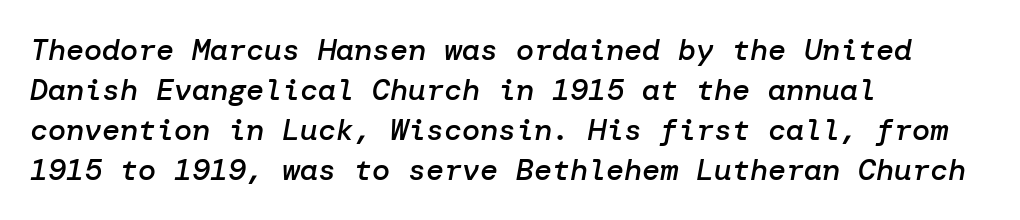
Check under the words: just untouched page. Every character sits at an angle, as italics do. Baseline-to-baseline distance is the conventional proportion of letter height. How are the letters spaced? Ordinarily, with no added tracking.
